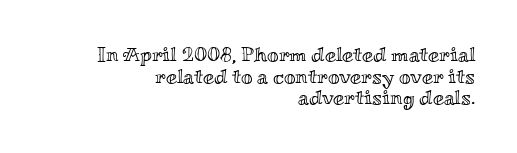
The image shows 20 px text type, upright; set right-aligned, tight line spacing (1.08x), normal letter spacing, not underlined.
